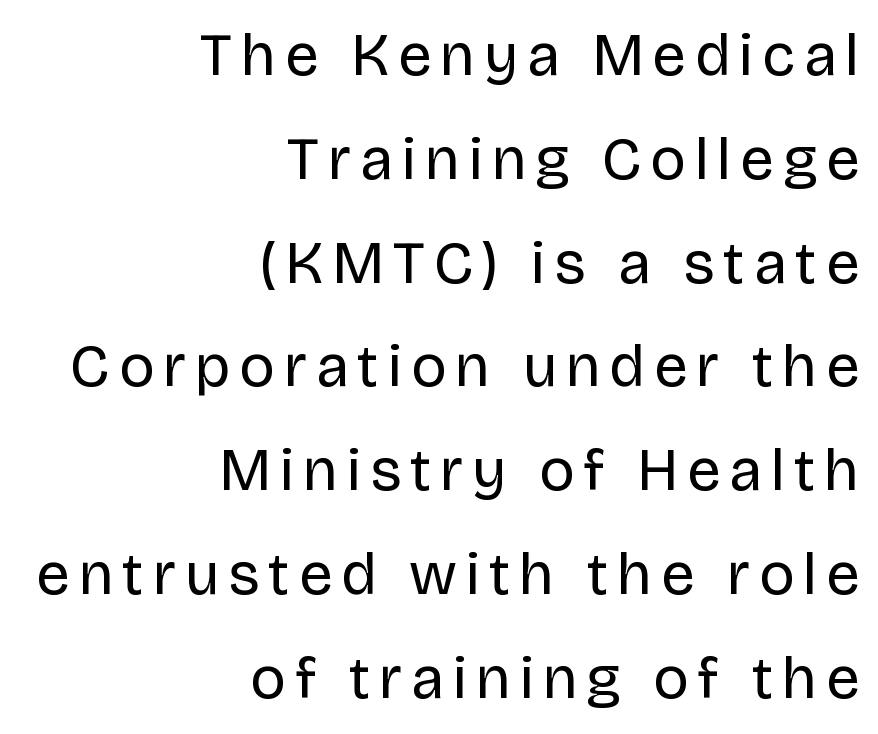
The image shows 60 px regular-weight sans-serif type, upright; set right-aligned, line spacing 1.73x, not underlined; low stroke contrast and a large x-height.
